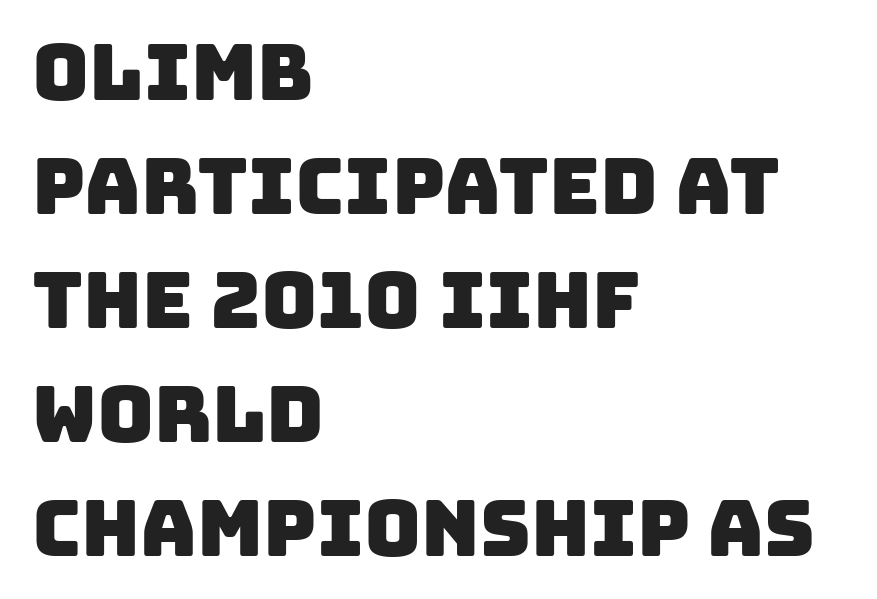
Q: Is the typeface a serif or a sans-serif typeface? A: Sans-serif.
Q: Is the text underlined? A: No.
Q: How is the paragraph aligned? A: Left-aligned.
Q: Is the spacing between letters normal or unusually wide? A: Normal.
Q: Is the spacing between lines tight, normal or loose? A: Normal.
Q: Width (condensed, normal, or wide)? A: Normal.
Q: Stroke contrast? A: Low.
Q: x-height? A: Large.
Q: Monospaced? A: No.
